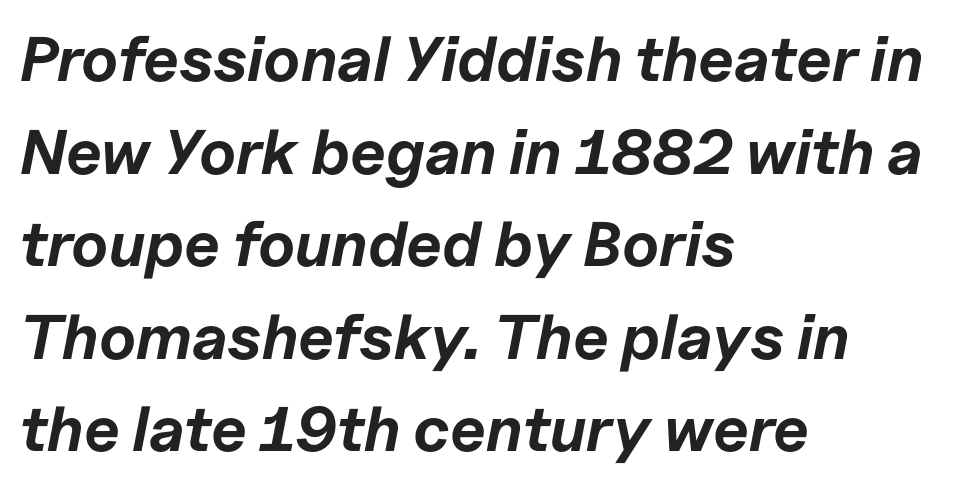
{"italic": "yes", "lean": "right", "slant_degrees": 11, "bold": "yes", "weight": "bold", "width": "normal", "stroke_contrast": "low", "x_height": "medium", "monospaced": "no", "underline": "no", "align": "left", "line_spacing": "normal", "line_spacing_ratio": 1.47, "letter_spacing": "normal", "letter_spacing_em": 0.0, "glyph_px": 63}
